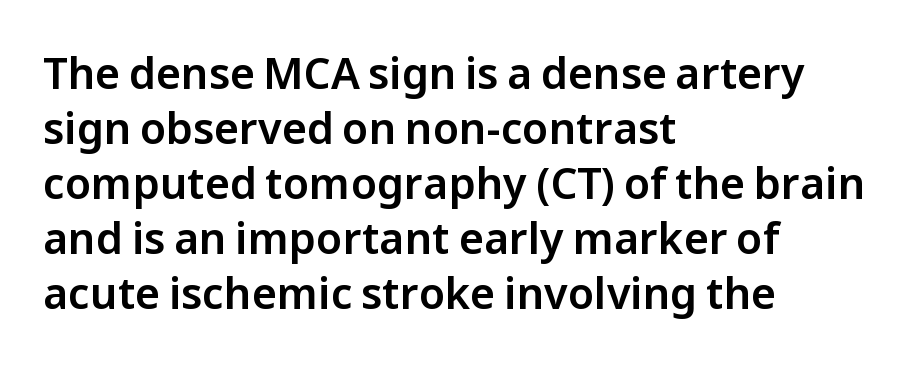
The image shows 43 px sans-serif type, upright; set left-aligned, normal line spacing (1.28x), normal letter spacing, not underlined; low stroke contrast and a medium x-height.
